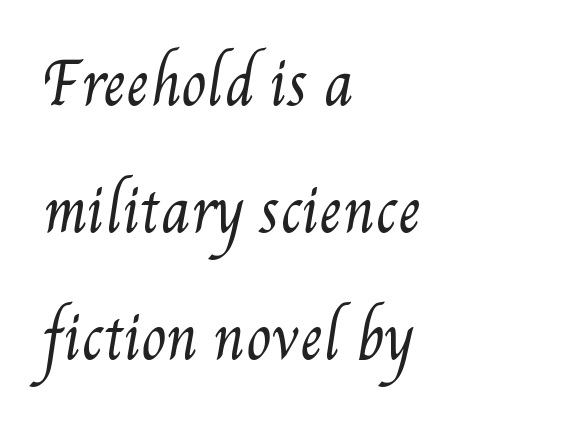
{"bold": "no", "weight": "regular", "width": "condensed", "stroke_contrast": "medium", "x_height": "small", "monospaced": "no", "underline": "no", "align": "left", "line_spacing": "loose", "line_spacing_ratio": 2.23, "letter_spacing": "normal", "letter_spacing_em": 0.0, "glyph_px": 57}
